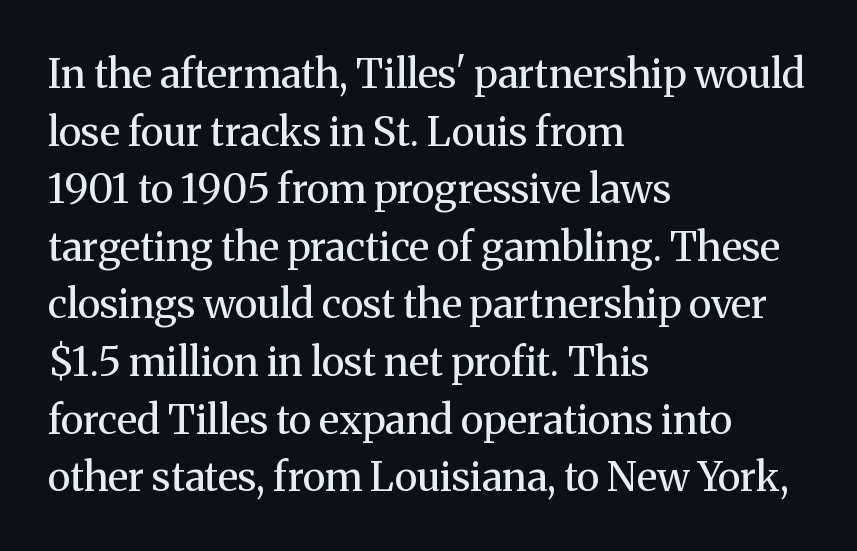
The image shows 40 px regular-weight serif type, upright; set left-aligned, normal line spacing (1.44x), normal letter spacing, not underlined; medium stroke contrast and a medium x-height.
